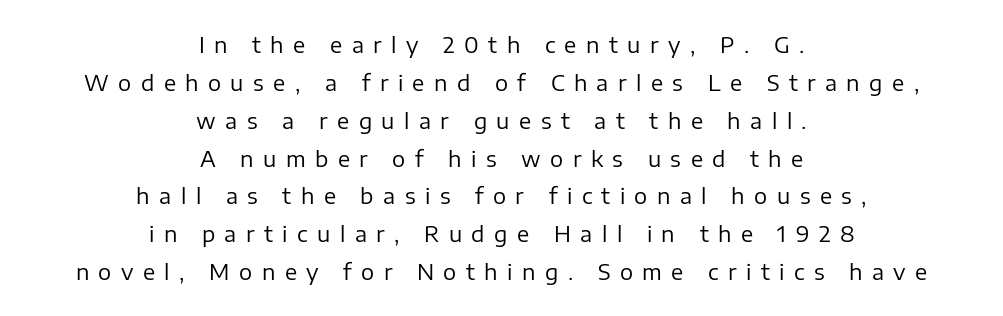
Characters follow at a spacing far wider than the type designer built in. Italic? Not at all — the glyphs are vertical. The letterforms sit at book weight or below. These lines stack symmetrically, like a column narrowing and widening about its center. The zone under the glyphs is completely vacant.
